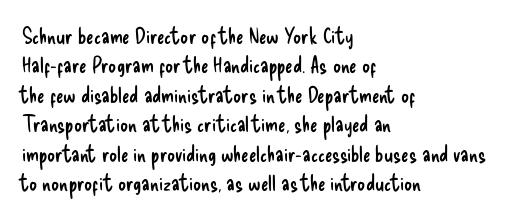
The image shows 22 px text type, upright; set left-aligned, normal line spacing (1.34x), normal letter spacing, not underlined.
